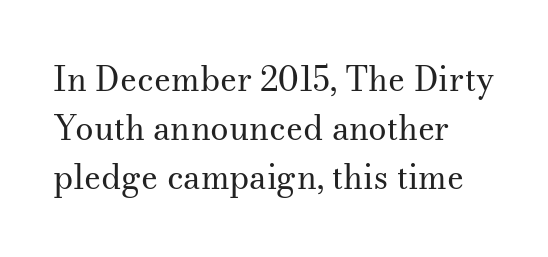
Style check: upright. Students, note that the glyphs here touch the page at normal intervals. This rendering employs a face with finishing strokes, i.e., a serif. Note the varied advance widths — an 'i' is clearly narrower than an 'm'. The designer left line spacing at the default. Leftover space on each line is placed entirely after the last word.
